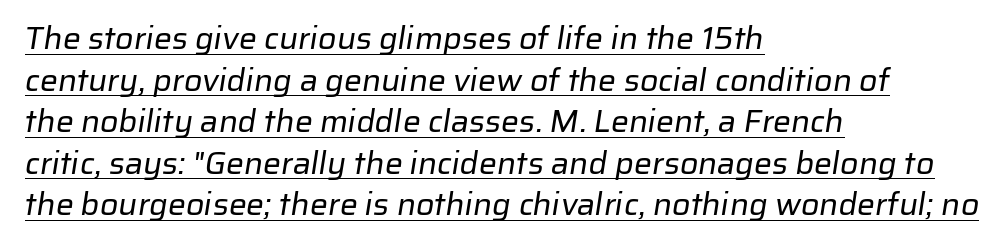
Q: Is the text bold? A: No.
Q: Is the typeface a serif or a sans-serif typeface? A: Sans-serif.
Q: Is the text underlined? A: Yes.
Q: How is the paragraph aligned? A: Left-aligned.
Q: Is the spacing between letters normal or unusually wide? A: Normal.
Q: Is the spacing between lines tight, normal or loose? A: Normal.
Q: Width (condensed, normal, or wide)? A: Normal.
Q: Stroke contrast? A: Low.
Q: x-height? A: Medium.
Q: Monospaced? A: No.
